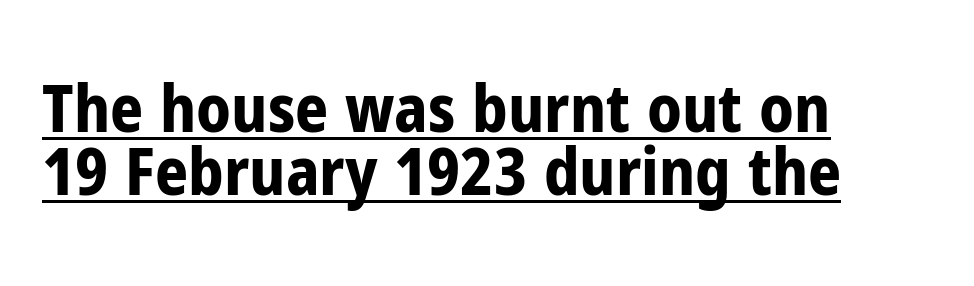
Q: Is the text bold? A: Yes.
Q: Is the text italic (slanted)? A: No, it is upright.
Q: Is the typeface a serif or a sans-serif typeface? A: Sans-serif.
Q: Is the text underlined? A: Yes.
Q: How is the paragraph aligned? A: Left-aligned.
Q: Is the spacing between letters normal or unusually wide? A: Normal.
Q: Is the spacing between lines tight, normal or loose? A: Tight.
Q: Width (condensed, normal, or wide)? A: Condensed.
Q: Stroke contrast? A: Low.
Q: x-height? A: Medium.
Q: Monospaced? A: No.
